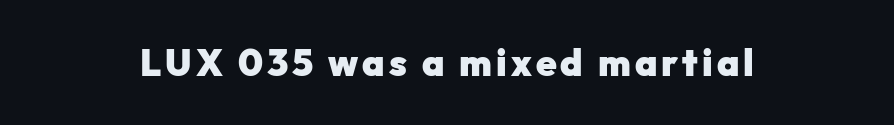
{"serif": "no", "italic": "no", "bold": "yes", "weight": "heavy", "width": "normal", "stroke_contrast": "low", "x_height": "medium", "monospaced": "no", "underline": "no", "glyph_px": 37}
